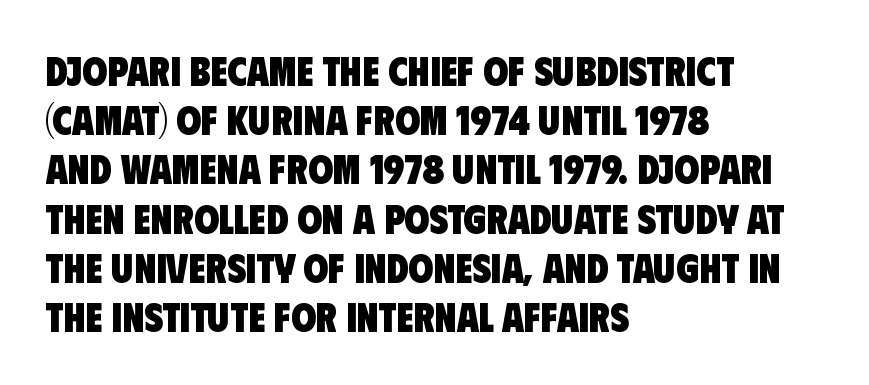
Q: Is the text bold? A: Yes.
Q: Is the typeface a serif or a sans-serif typeface? A: Sans-serif.
Q: Is the text underlined? A: No.
Q: How is the paragraph aligned? A: Left-aligned.
Q: Is the spacing between letters normal or unusually wide? A: Normal.
Q: Width (condensed, normal, or wide)? A: Condensed.
Q: Stroke contrast? A: Low.
Q: x-height? A: Large.
Q: Monospaced? A: No.
